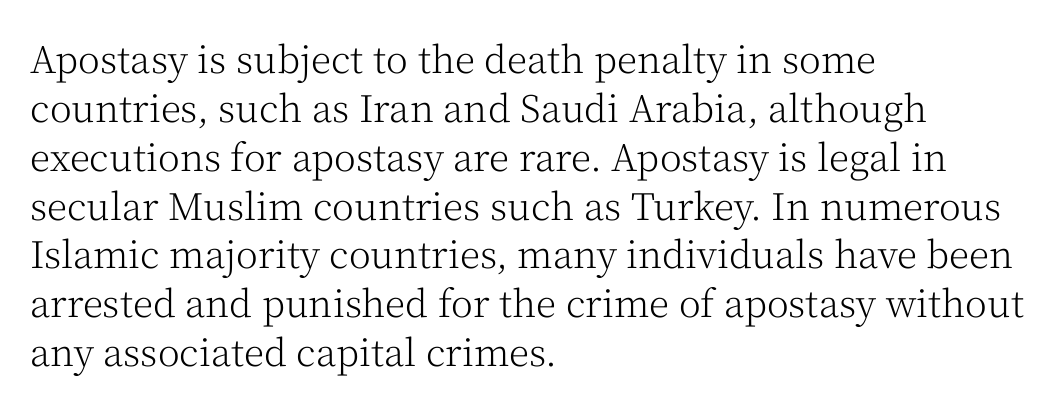
Unmarked baselines from the first word to the last. Visually the block forms a straight wall on the left and a jagged coastline on the right. The letterforms sit at book weight or below. Nobody touched the tracking dial on this one. Tall strokes in this sample are plumb rather than angled.
